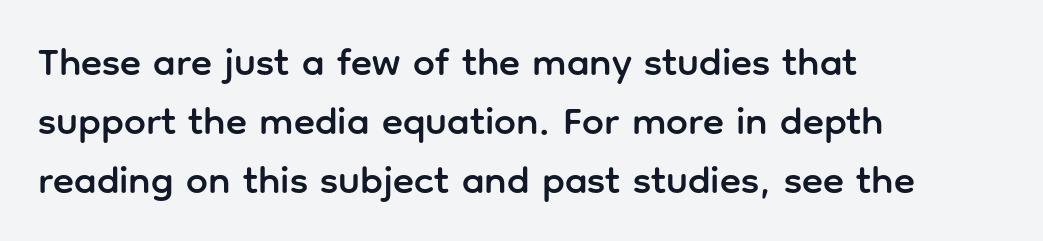
Q: Is the text italic (slanted)? A: No, it is upright.
Q: Is the typeface a serif or a sans-serif typeface? A: Sans-serif.
Q: Is the text underlined? A: No.
Q: How is the paragraph aligned? A: Left-aligned.
Q: Is the spacing between letters normal or unusually wide? A: Normal.
Q: Is the spacing between lines tight, normal or loose? A: Normal.
Q: Width (condensed, normal, or wide)? A: Normal.
Q: Stroke contrast? A: Low.
Q: x-height? A: Medium.
Q: Monospaced? A: No.
